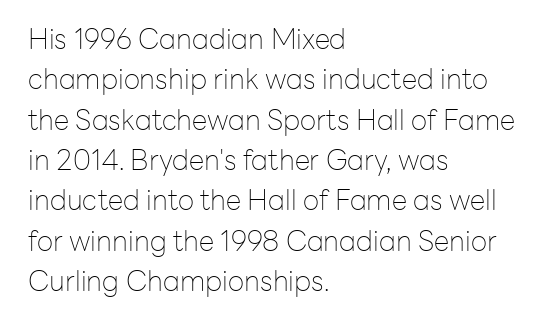
The image shows 28 px thin sans-serif type, upright; set left-aligned, normal line spacing (1.44x), normal letter spacing, not underlined; low stroke contrast and a medium x-height.
